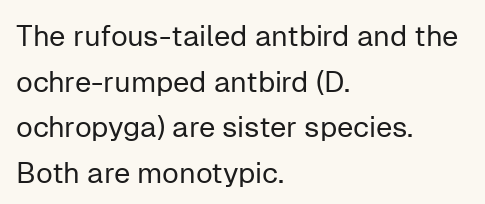
{"serif": "no", "italic": "no", "bold": "no", "weight": "regular", "width": "normal", "stroke_contrast": "low", "x_height": "medium", "monospaced": "no", "underline": "no", "align": "left", "line_spacing": "normal", "line_spacing_ratio": 1.57, "letter_spacing": "normal", "letter_spacing_em": 0.0, "glyph_px": 29}
